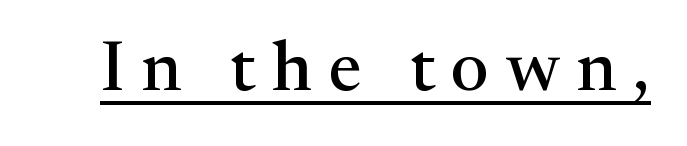
These lines are composed in type with serifs. Decoration check: the copy is underlined. The passage shown is typed in a proportional face where columns would drift. Letter spacing: wide. You can tell it's not italic because the verticals are truly vertical.
